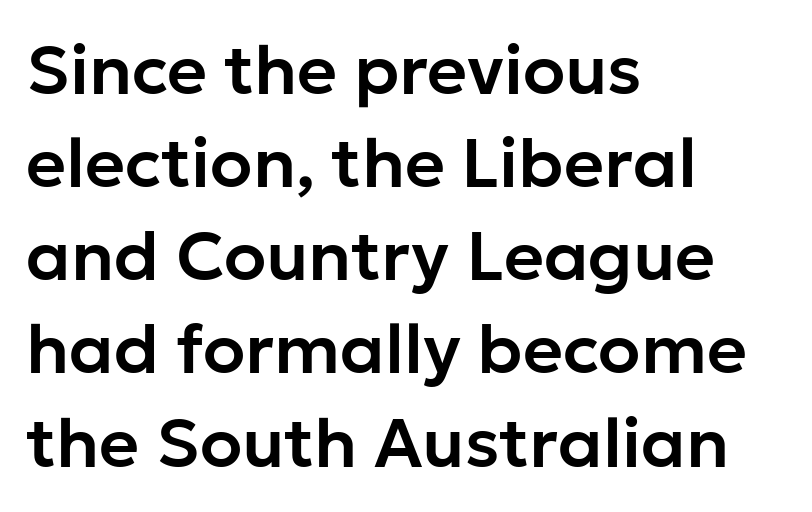
{"serif": "no", "italic": "no", "width": "normal", "stroke_contrast": "low", "x_height": "medium", "monospaced": "no", "underline": "no", "align": "left", "line_spacing": "normal", "line_spacing_ratio": 1.35, "letter_spacing": "normal", "letter_spacing_em": 0.0, "glyph_px": 69}
